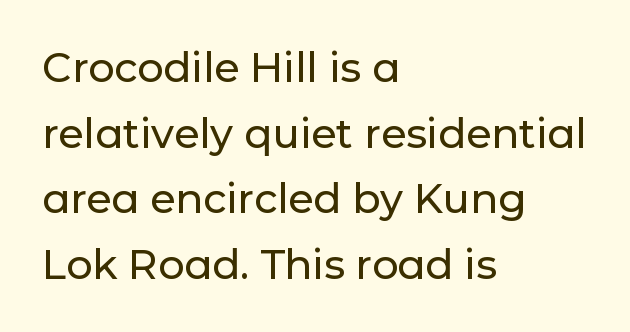
Q: Is the text italic (slanted)? A: No, it is upright.
Q: Is the typeface a serif or a sans-serif typeface? A: Sans-serif.
Q: Is the text underlined? A: No.
Q: How is the paragraph aligned? A: Left-aligned.
Q: Is the spacing between letters normal or unusually wide? A: Normal.
Q: Is the spacing between lines tight, normal or loose? A: Normal.
Q: Width (condensed, normal, or wide)? A: Normal.
Q: Stroke contrast? A: Low.
Q: x-height? A: Medium.
Q: Monospaced? A: No.
